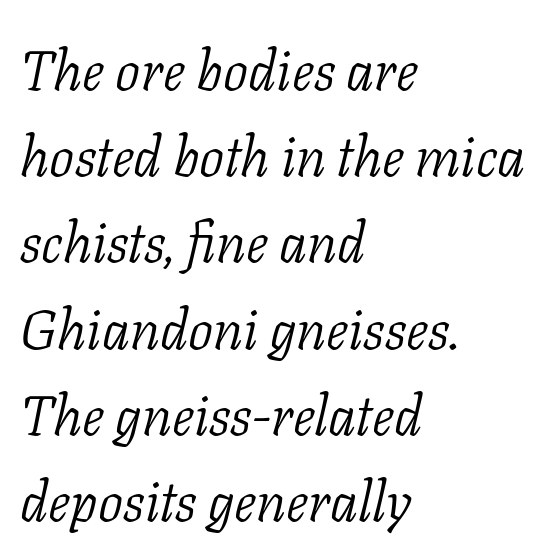
The image shows 56 px light serif type, italic (leaning right); set left-aligned, normal line spacing (1.54x), normal letter spacing, not underlined; low stroke contrast and a medium x-height.
